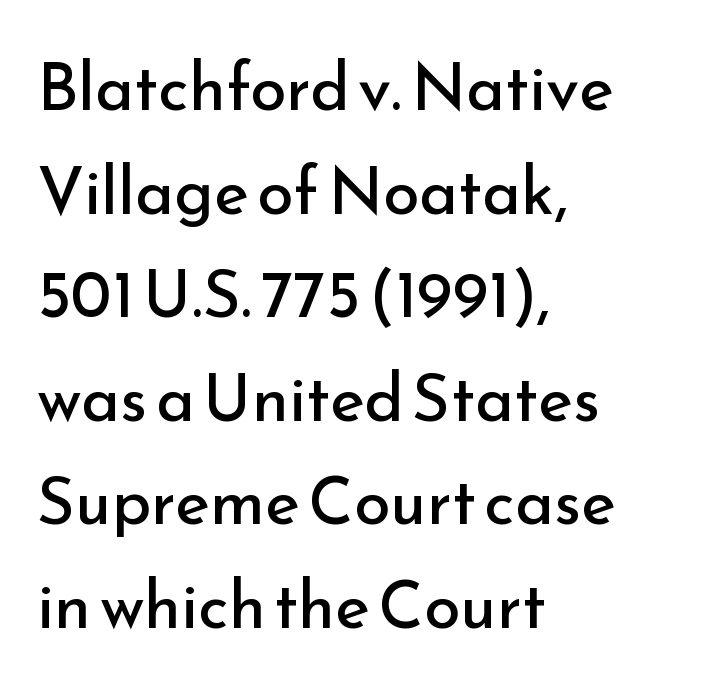
{"serif": "no", "italic": "no", "bold": "no", "weight": "regular", "width": "normal", "stroke_contrast": "low", "x_height": "small", "monospaced": "no", "underline": "no", "align": "left", "line_spacing": "normal", "line_spacing_ratio": 1.57, "letter_spacing": "normal", "letter_spacing_em": 0.0, "glyph_px": 66}
